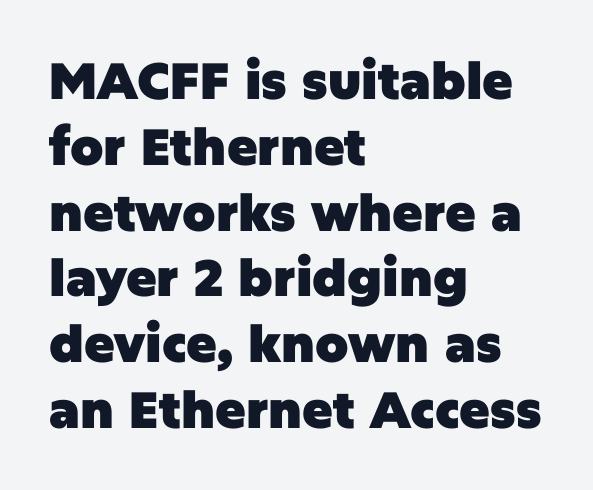
{"serif": "no", "italic": "no", "bold": "yes", "weight": "heavy", "width": "normal", "stroke_contrast": "low", "x_height": "large", "monospaced": "no", "underline": "no", "align": "left", "line_spacing": "normal", "line_spacing_ratio": 1.29, "letter_spacing": "normal", "letter_spacing_em": 0.0, "glyph_px": 51}
